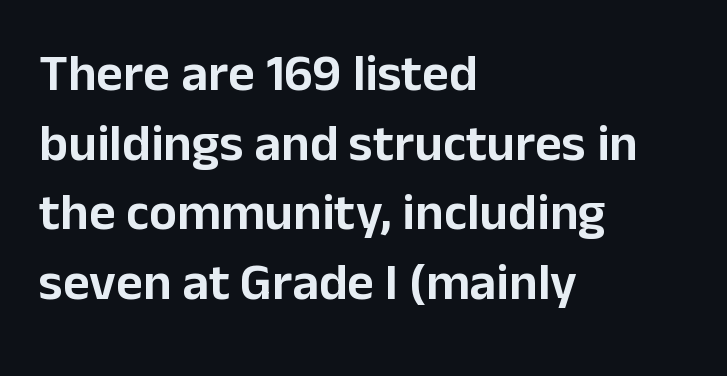
Q: Is the text italic (slanted)? A: No, it is upright.
Q: Is the typeface a serif or a sans-serif typeface? A: Sans-serif.
Q: Is the text underlined? A: No.
Q: How is the paragraph aligned? A: Left-aligned.
Q: Is the spacing between letters normal or unusually wide? A: Normal.
Q: Is the spacing between lines tight, normal or loose? A: Normal.
Q: Width (condensed, normal, or wide)? A: Normal.
Q: Stroke contrast? A: Low.
Q: x-height? A: Medium.
Q: Monospaced? A: No.
